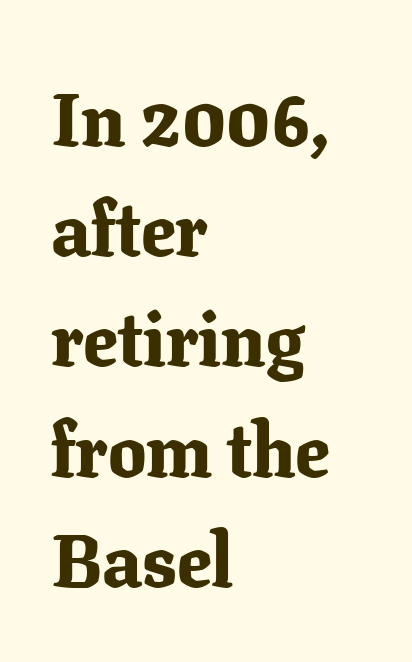
{"serif": "yes", "italic": "no", "bold": "yes", "weight": "bold", "width": "normal", "stroke_contrast": "low", "x_height": "medium", "monospaced": "no", "underline": "no", "align": "left", "line_spacing": "normal", "line_spacing_ratio": 1.45, "letter_spacing": "normal", "letter_spacing_em": 0.0, "glyph_px": 76}
